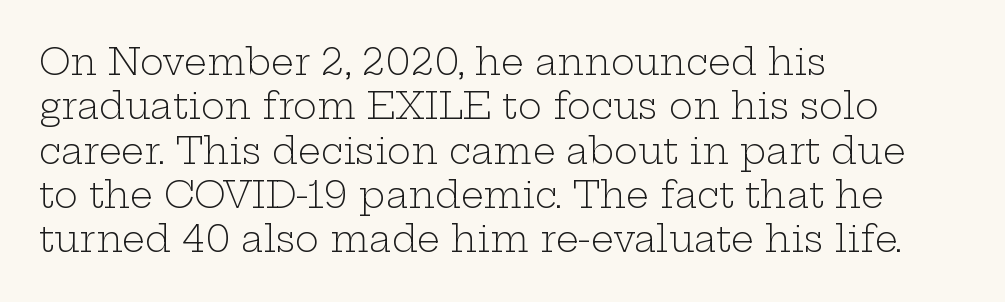
Honestly, the letter spacing is just normal — you wouldn't notice it. The passage shown is not underscored anywhere. The font family rendered here belongs to the serif group. Letters have the restrained weight of plain body copy at most.
